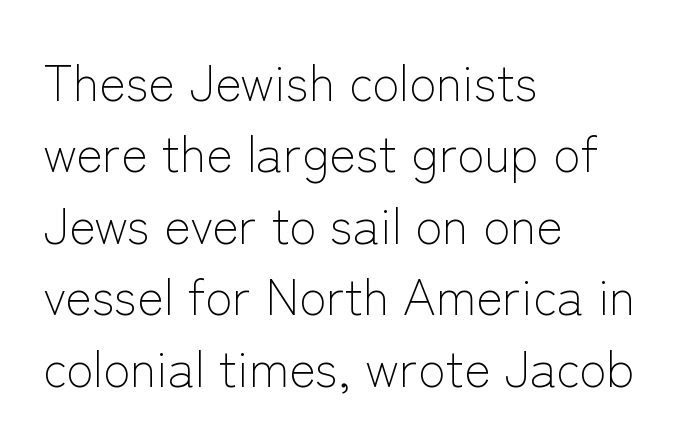
{"serif": "no", "italic": "no", "bold": "no", "weight": "light", "width": "normal", "stroke_contrast": "low", "x_height": "medium", "monospaced": "no", "underline": "no", "align": "left", "line_spacing": "normal", "line_spacing_ratio": 1.43, "letter_spacing": "normal", "letter_spacing_em": 0.0, "glyph_px": 50}
